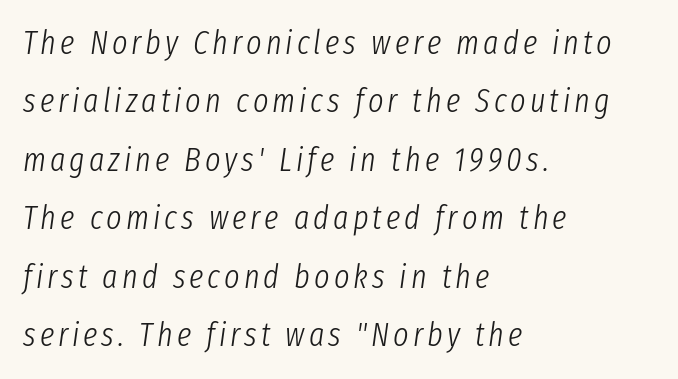
Q: Is the text bold? A: No.
Q: Is the text italic (slanted)? A: Yes, it leans right by about 8 degrees.
Q: Is the text underlined? A: No.
Q: How is the paragraph aligned? A: Left-aligned.
Q: Width (condensed, normal, or wide)? A: Condensed.
Q: Stroke contrast? A: Low.
Q: x-height? A: Medium.
Q: Monospaced? A: No.
